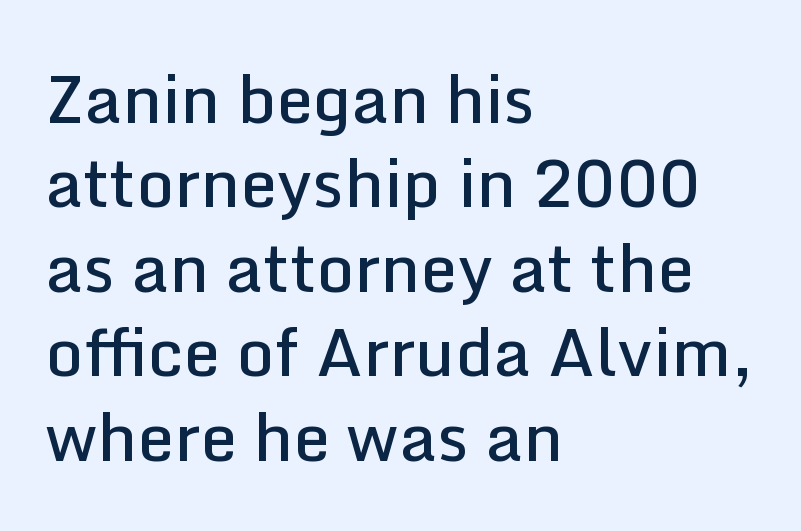
Q: Is the text bold? A: Semi-bold.
Q: Is the text italic (slanted)? A: No, it is upright.
Q: Is the typeface a serif or a sans-serif typeface? A: Sans-serif.
Q: Is the text underlined? A: No.
Q: How is the paragraph aligned? A: Left-aligned.
Q: Is the spacing between letters normal or unusually wide? A: Normal.
Q: Is the spacing between lines tight, normal or loose? A: Normal.
Q: Width (condensed, normal, or wide)? A: Normal.
Q: Stroke contrast? A: Low.
Q: x-height? A: Medium.
Q: Monospaced? A: No.
